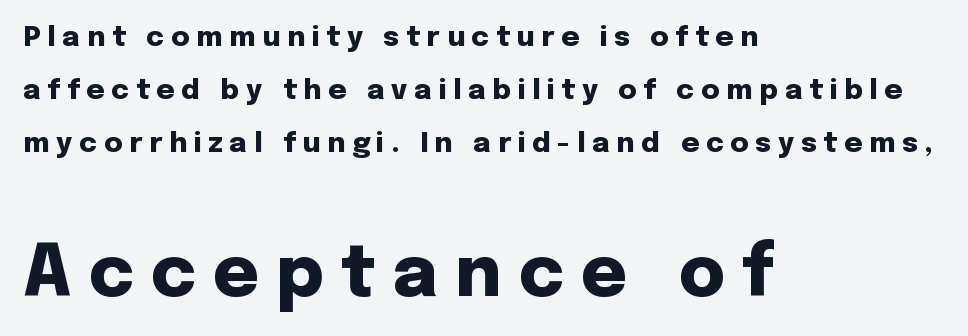
{"serif": "no", "italic": "no", "bold": "yes", "weight": "heavy", "width": "normal", "stroke_contrast": "low", "x_height": "medium", "monospaced": "no", "underline": "no", "align": "left", "line_spacing_ratio": 1.89, "letter_spacing": "wide", "letter_spacing_em": 0.24, "larger_block": "second", "size_ratio": 2.54, "glyph_px": 71}
